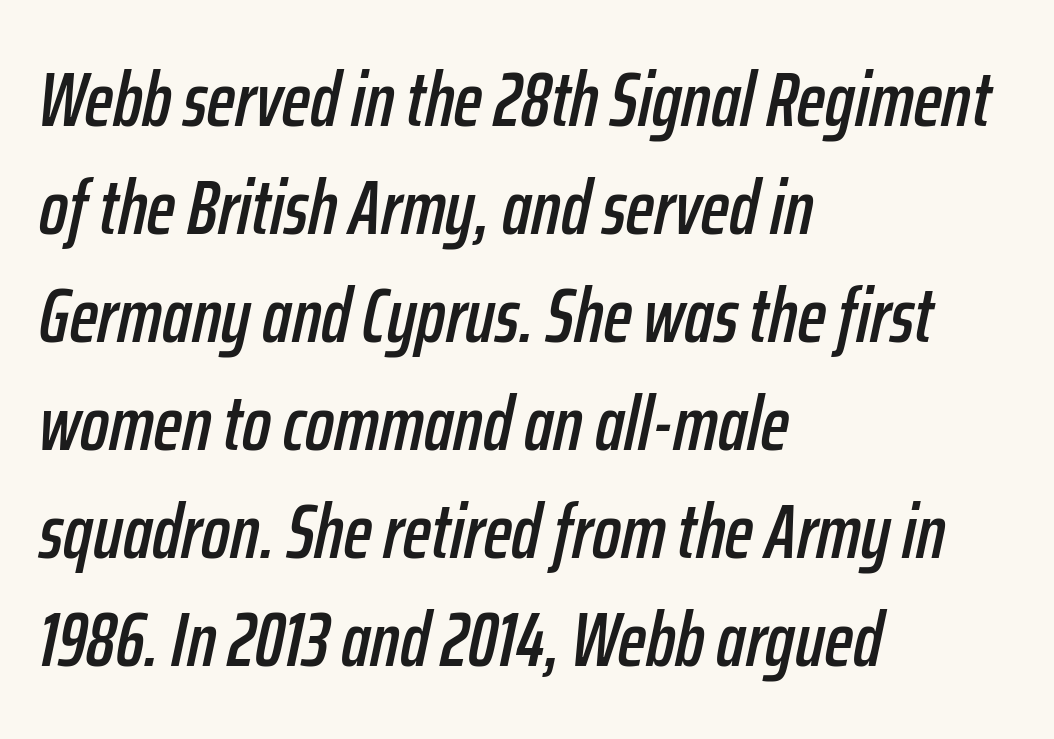
Q: Is the text italic (slanted)? A: Yes, it leans right by about 12 degrees.
Q: Is the text underlined? A: No.
Q: How is the paragraph aligned? A: Left-aligned.
Q: Is the spacing between letters normal or unusually wide? A: Normal.
Q: Is the spacing between lines tight, normal or loose? A: Normal.
Q: Width (condensed, normal, or wide)? A: Condensed.
Q: Stroke contrast? A: Low.
Q: x-height? A: Medium.
Q: Monospaced? A: No.
